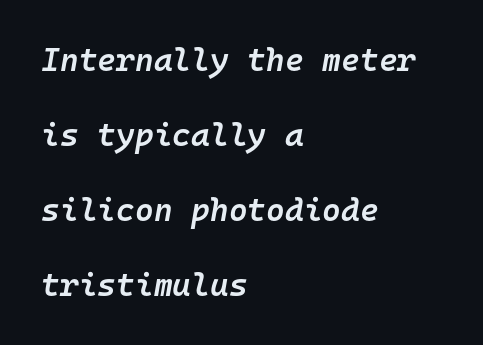
The image shows 32 px semibold type, italic (leaning right), monospaced; set left-aligned, loose line spacing (2.34x), normal letter spacing, not underlined; low stroke contrast and a medium x-height.
